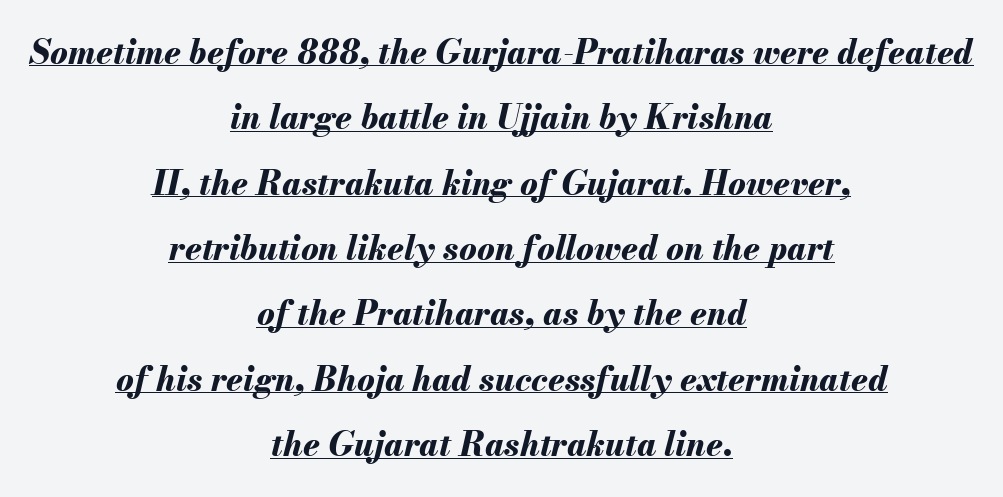
The image shows 33 px bold type, italic (leaning right); set centered, loose line spacing (1.98x), normal letter spacing, underlined; medium stroke contrast and a small x-height.
